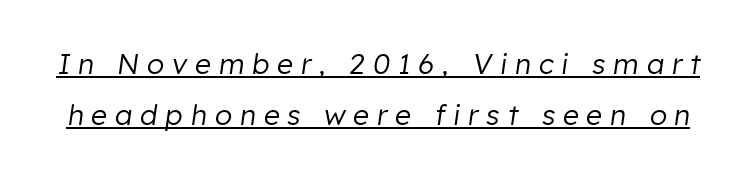
Observe the wide spacing: letters keep a clear distance from each other. Varying glyph widths throughout — classic text-font behaviour. Weight: not bold — regular or lighter. This sample carries an underscore along the baseline area. The lettering tilts uniformly, giving the passage an italic look.
